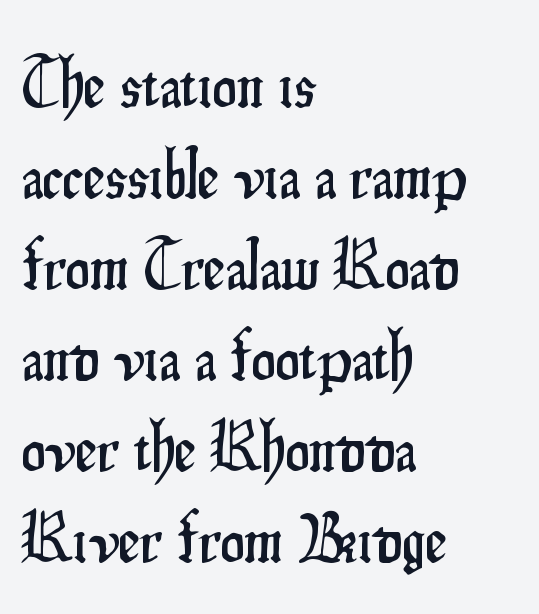
The image shows 69 px condensed sans-serif type, upright; set left-aligned, normal line spacing (1.32x), normal letter spacing, not underlined; low stroke contrast and a small x-height.
